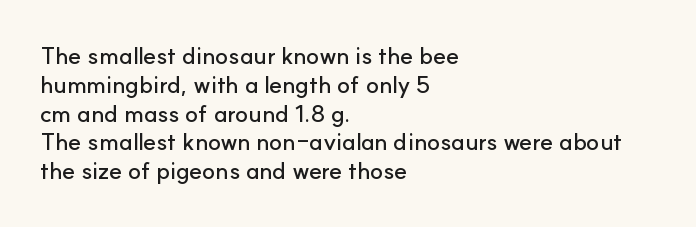
The image shows 24 px text type, upright; set left-aligned, line spacing 1.2x, normal letter spacing, not underlined.
